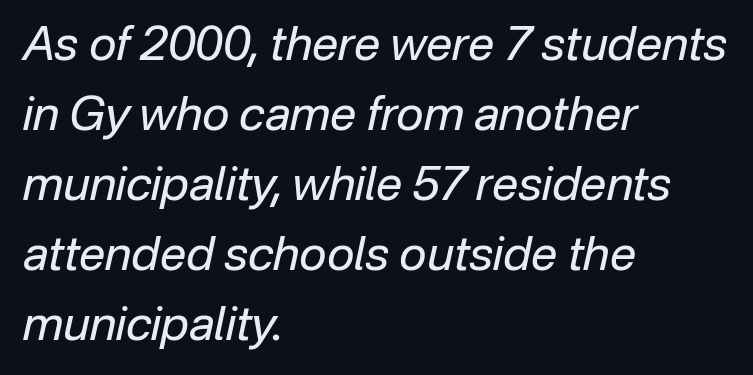
The image shows 47 px regular-weight type, italic (leaning right); set left-aligned, normal line spacing (1.49x), normal letter spacing, not underlined; low stroke contrast and a medium x-height.
